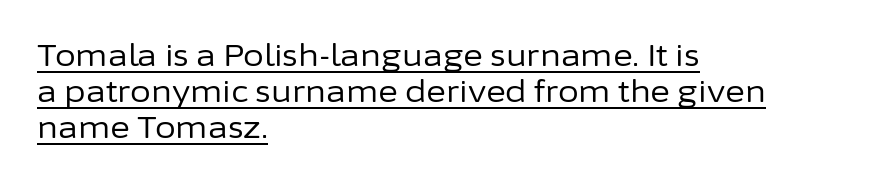
{"serif": "no", "italic": "no", "bold": "no", "weight": "regular", "width": "normal", "stroke_contrast": "low", "x_height": "medium", "monospaced": "no", "underline": "yes", "align": "left", "line_spacing_ratio": 1.2, "letter_spacing": "normal", "letter_spacing_em": 0.0, "glyph_px": 30}
